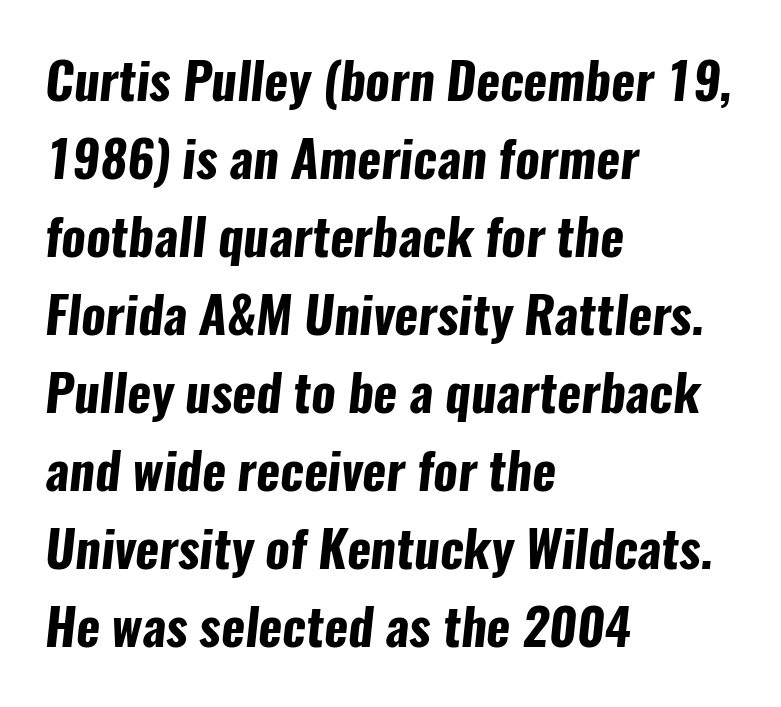
{"serif": "no", "bold": "yes", "weight": "bold", "width": "condensed", "stroke_contrast": "low", "x_height": "medium", "monospaced": "no", "underline": "no", "align": "left", "line_spacing": "normal", "line_spacing_ratio": 1.53, "letter_spacing": "normal", "letter_spacing_em": 0.0, "glyph_px": 51}
